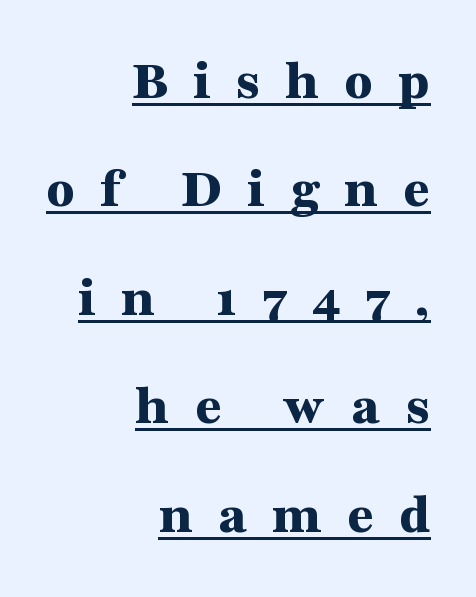
The image shows 58 px bold, wide serif type, upright; set right-aligned, line spacing 1.87x, unusually wide letter spacing (+0.43 em), underlined; medium stroke contrast and a medium x-height.
